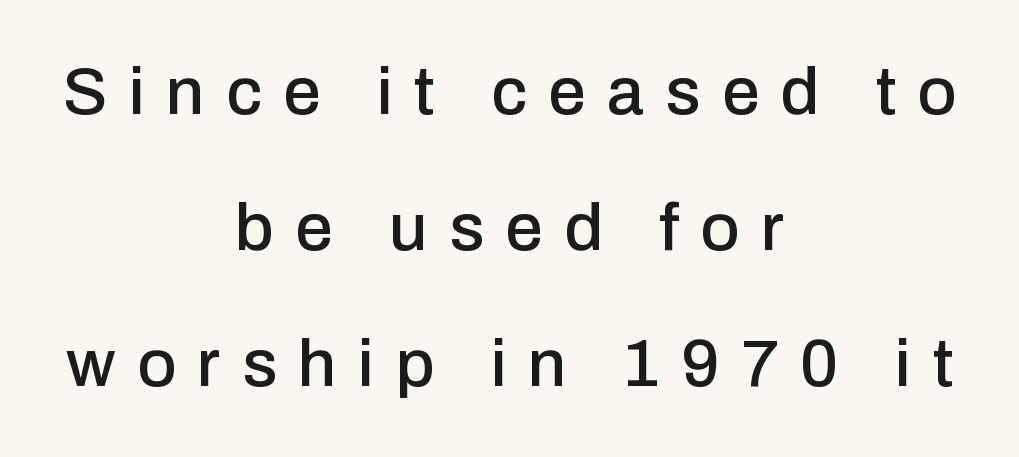
Q: Is the text italic (slanted)? A: No, it is upright.
Q: Is the typeface a serif or a sans-serif typeface? A: Sans-serif.
Q: Is the text underlined? A: No.
Q: How is the paragraph aligned? A: Centered.
Q: Is the spacing between letters normal or unusually wide? A: Unusually wide.
Q: Is the spacing between lines tight, normal or loose? A: Loose.
Q: Width (condensed, normal, or wide)? A: Normal.
Q: Stroke contrast? A: Low.
Q: x-height? A: Medium.
Q: Monospaced? A: No.
